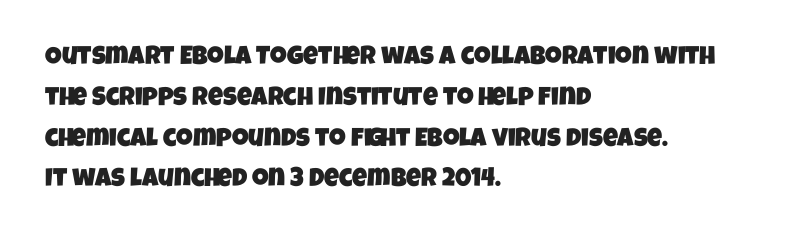
Q: Is the text underlined? A: No.
Q: How is the paragraph aligned? A: Left-aligned.
Q: Is the spacing between letters normal or unusually wide? A: Normal.
Q: Is the spacing between lines tight, normal or loose? A: Normal.
